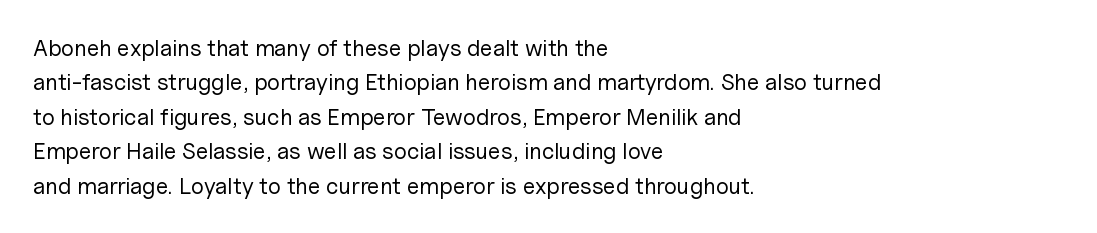
{"italic": "no", "bold": "no", "underline": "no", "align": "left", "line_spacing": "normal", "line_spacing_ratio": 1.5, "letter_spacing": "normal", "letter_spacing_em": 0.0, "glyph_px": 23}
